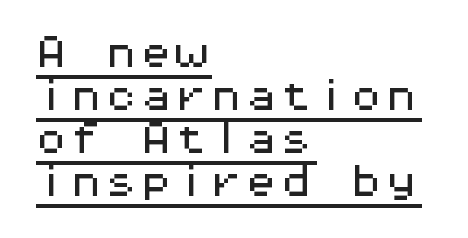
The image shows 35 px wide sans-serif type, upright, monospaced; set left-aligned, line spacing 1.23x, normal letter spacing, underlined; medium stroke contrast and a medium x-height.
